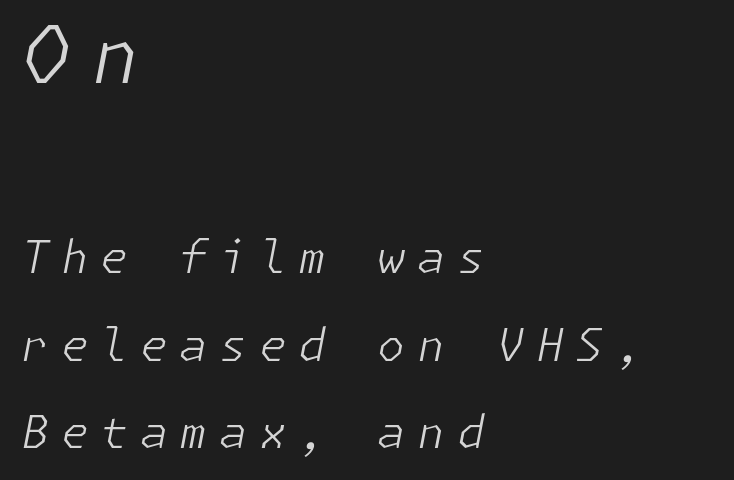
{"italic": "yes", "lean": "right", "slant_degrees": 11, "bold": "no", "weight": "light", "width": "normal", "stroke_contrast": "low", "x_height": "medium", "underline": "no", "align": "left", "line_spacing": "loose", "line_spacing_ratio": 1.94, "letter_spacing": "wide", "letter_spacing_em": 0.26, "larger_block": "first", "size_ratio": 1.76, "glyph_px": 79}
